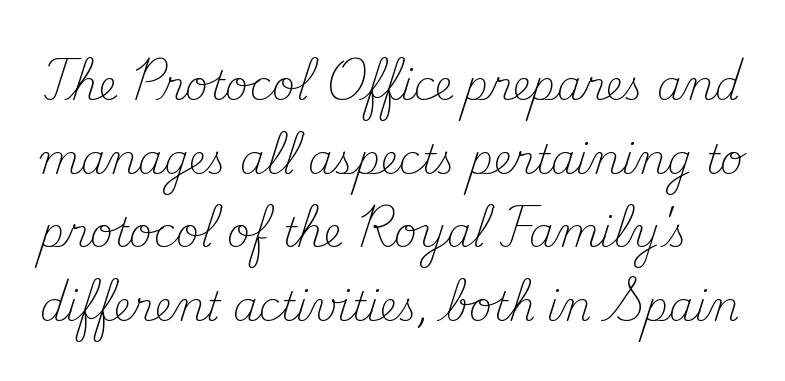
Check the space under the baseline: it is left empty. Default kerning and tracking; the words read as compact shapes. Each stroke keeps to a modest, everyday thickness or less.
